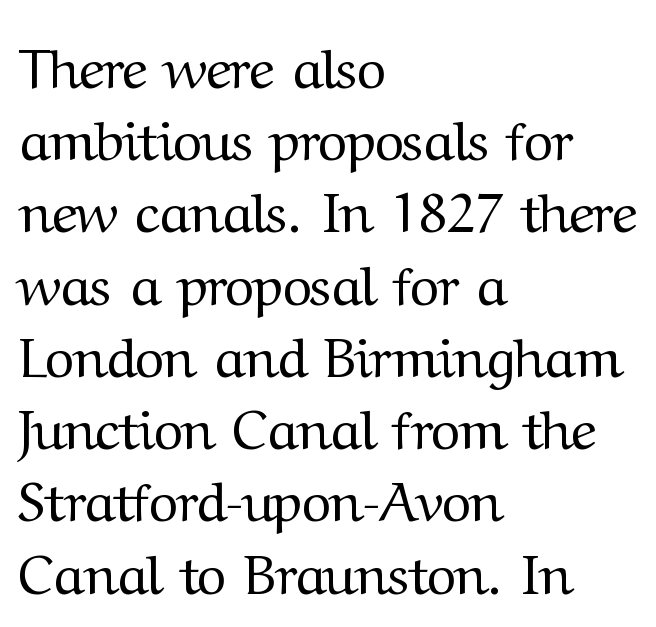
{"serif": "yes", "italic": "no", "bold": "no", "weight": "regular", "width": "normal", "stroke_contrast": "medium", "x_height": "medium", "monospaced": "no", "underline": "no", "align": "left", "line_spacing": "normal", "line_spacing_ratio": 1.29, "letter_spacing": "normal", "letter_spacing_em": 0.0, "glyph_px": 56}
